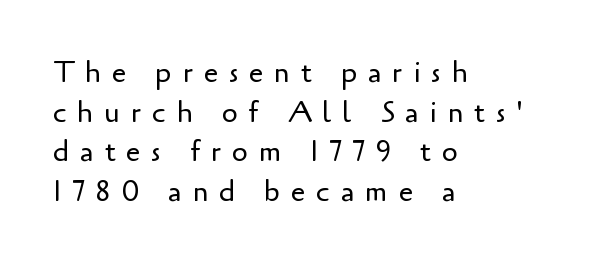
Q: Is the text bold? A: No.
Q: Is the text italic (slanted)? A: No, it is upright.
Q: Is the typeface a serif or a sans-serif typeface? A: Sans-serif.
Q: Is the text underlined? A: No.
Q: How is the paragraph aligned? A: Left-aligned.
Q: Is the spacing between letters normal or unusually wide? A: Unusually wide.
Q: Is the spacing between lines tight, normal or loose? A: Normal.
Q: Width (condensed, normal, or wide)? A: Normal.
Q: Stroke contrast? A: Low.
Q: x-height? A: Small.
Q: Monospaced? A: No.
